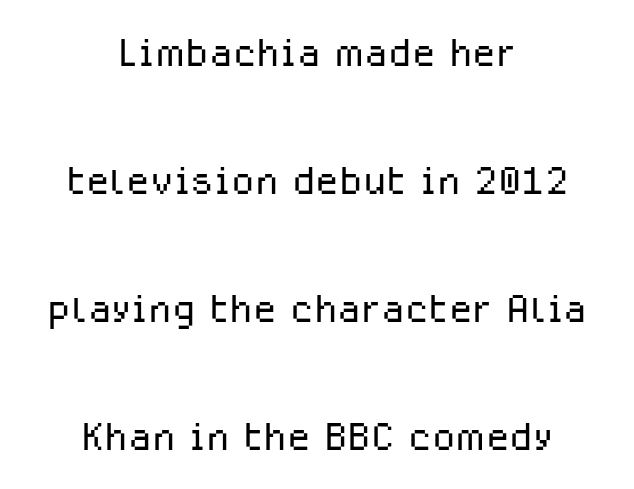
Q: Is the text bold? A: No.
Q: Is the text italic (slanted)? A: No, it is upright.
Q: Is the typeface a serif or a sans-serif typeface? A: Sans-serif.
Q: Is the text underlined? A: No.
Q: How is the paragraph aligned? A: Centered.
Q: Is the spacing between letters normal or unusually wide? A: Normal.
Q: Is the spacing between lines tight, normal or loose? A: Loose.
Q: Width (condensed, normal, or wide)? A: Normal.
Q: Stroke contrast? A: Low.
Q: x-height? A: Medium.
Q: Monospaced? A: No.
